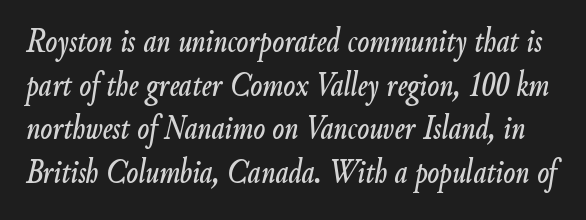
Q: Is the text italic (slanted)? A: Yes, it leans right by about 9 degrees.
Q: Is the text underlined? A: No.
Q: Is the spacing between letters normal or unusually wide? A: Normal.
Q: Is the spacing between lines tight, normal or loose? A: Normal.
Q: Width (condensed, normal, or wide)? A: Condensed.
Q: Stroke contrast? A: Low.
Q: x-height? A: Small.
Q: Monospaced? A: No.
